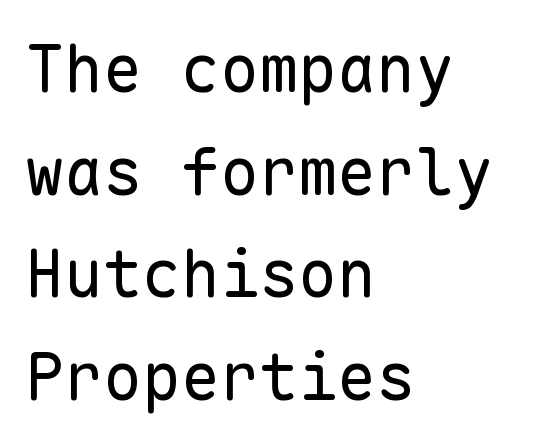
Q: Is the text bold? A: No.
Q: Is the text italic (slanted)? A: No, it is upright.
Q: Is the typeface a serif or a sans-serif typeface? A: Sans-serif.
Q: Is the text underlined? A: No.
Q: How is the paragraph aligned? A: Left-aligned.
Q: Is the spacing between letters normal or unusually wide? A: Normal.
Q: Is the spacing between lines tight, normal or loose? A: Normal.
Q: Width (condensed, normal, or wide)? A: Normal.
Q: Stroke contrast? A: Low.
Q: x-height? A: Medium.
Q: Monospaced? A: Yes.
